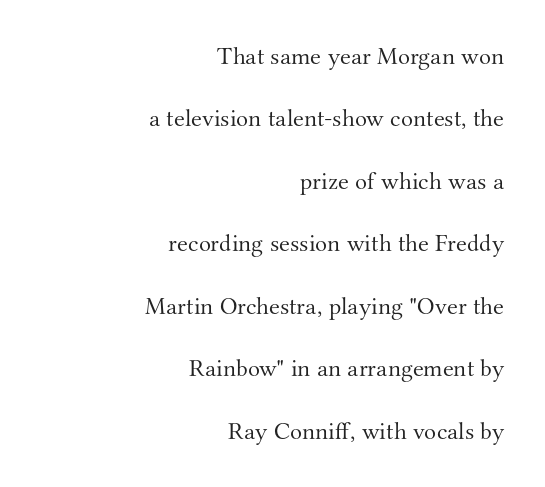
Q: Is the text bold? A: No.
Q: Is the text italic (slanted)? A: No, it is upright.
Q: Is the text underlined? A: No.
Q: How is the paragraph aligned? A: Right-aligned.
Q: Is the spacing between letters normal or unusually wide? A: Normal.
Q: Is the spacing between lines tight, normal or loose? A: Loose.
